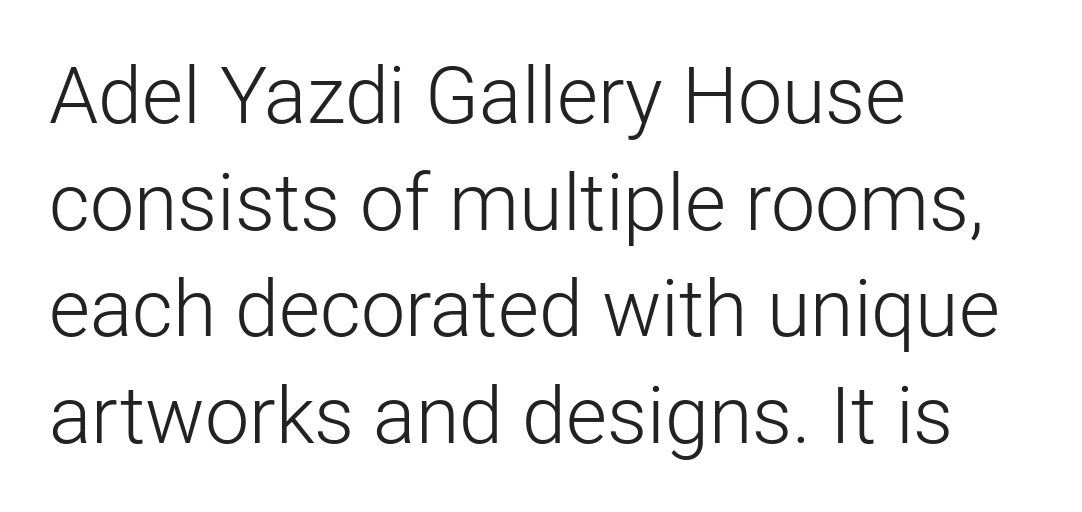
These lines are set flush left with a ragged right edge. The letters look calm and open, with moderate or lighter stems. The glyphs in this specimen are sans serif. Descenders hang freely into open space. The line-height multiplier appears to be the usual default. You can tell it's not italic because the verticals are truly vertical.
